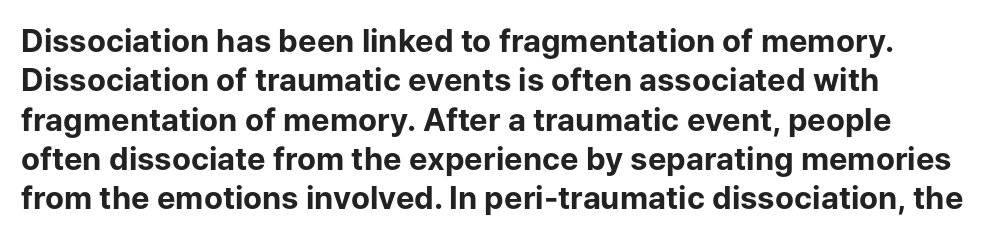
Letter spacing: default. This is sans-serif lettering, the kind often seen on screens and signage. If you measured baseline to baseline, you'd find a middling distance. You could not count columns in this text — the font is proportionally spaced.
